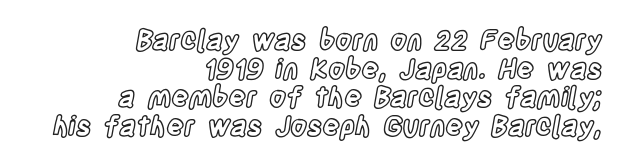
{"underline": "no", "align": "right", "line_spacing": "tight", "line_spacing_ratio": 1.06, "letter_spacing": "normal", "letter_spacing_em": 0.0, "glyph_px": 27}
